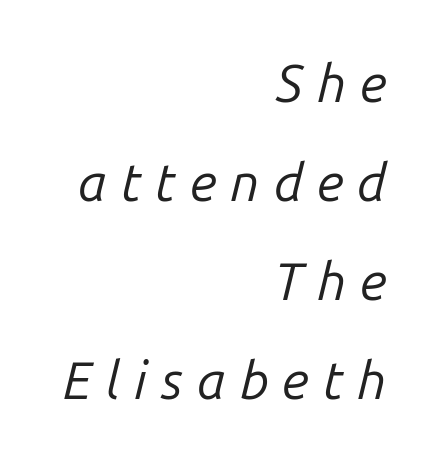
{"italic": "yes", "lean": "right", "slant_degrees": 14, "bold": "no", "weight": "regular", "width": "normal", "stroke_contrast": "low", "x_height": "medium", "monospaced": "no", "underline": "no", "align": "right", "line_spacing_ratio": 1.87, "letter_spacing": "wide", "letter_spacing_em": 0.26, "glyph_px": 53}
